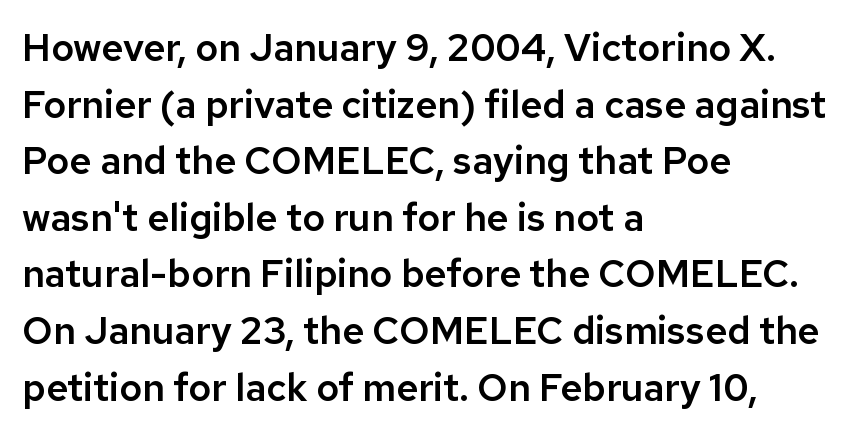
The image shows 38 px sans-serif type, upright; set left-aligned, normal line spacing (1.49x), normal letter spacing, not underlined; low stroke contrast and a medium x-height.
